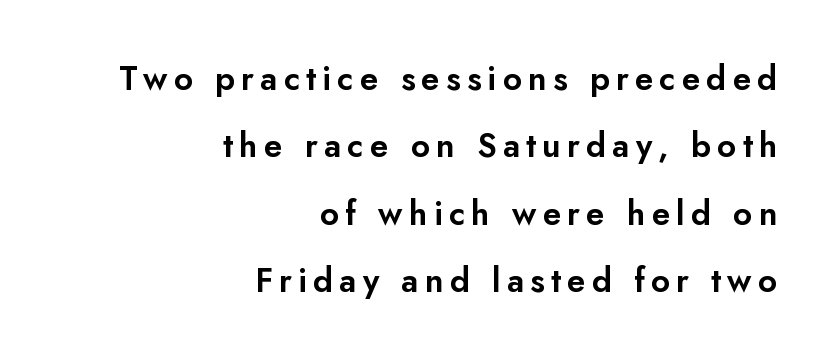
Q: Is the text italic (slanted)? A: No, it is upright.
Q: Is the typeface a serif or a sans-serif typeface? A: Sans-serif.
Q: Is the text underlined? A: No.
Q: How is the paragraph aligned? A: Right-aligned.
Q: Is the spacing between lines tight, normal or loose? A: Loose.
Q: Width (condensed, normal, or wide)? A: Normal.
Q: Stroke contrast? A: Low.
Q: x-height? A: Small.
Q: Monospaced? A: No.
